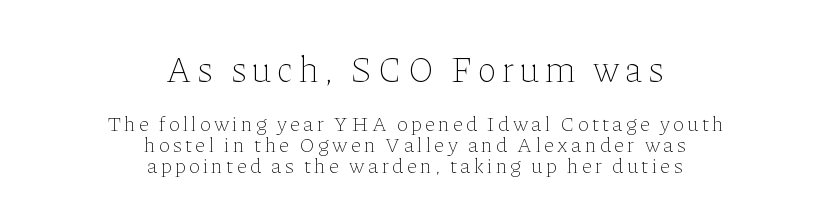
The initial chunk of copy outweighs the following chunk in type size. Does the leading feel generous? Not at all — it's pinched. Both edges are ragged and mirror each other, which tells us the setting is centered. Anything drawn beneath the words? Only blank space.
